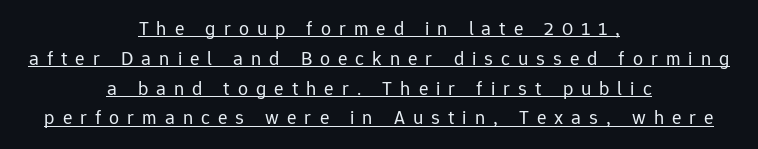
{"italic": "no", "bold": "no", "underline": "yes", "align": "center", "line_spacing": "normal", "line_spacing_ratio": 1.49, "letter_spacing": "wide", "letter_spacing_em": 0.4, "glyph_px": 20}
